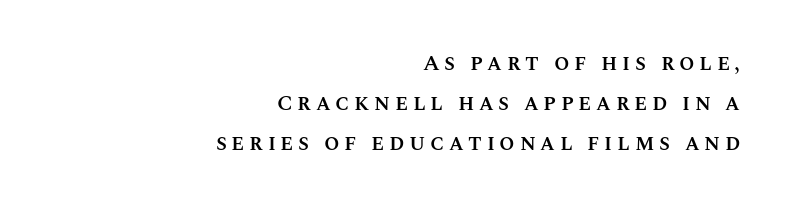
The image shows 22 px text type, upright; set right-aligned, line spacing 1.82x, unusually wide letter spacing (+0.21 em), not underlined.
